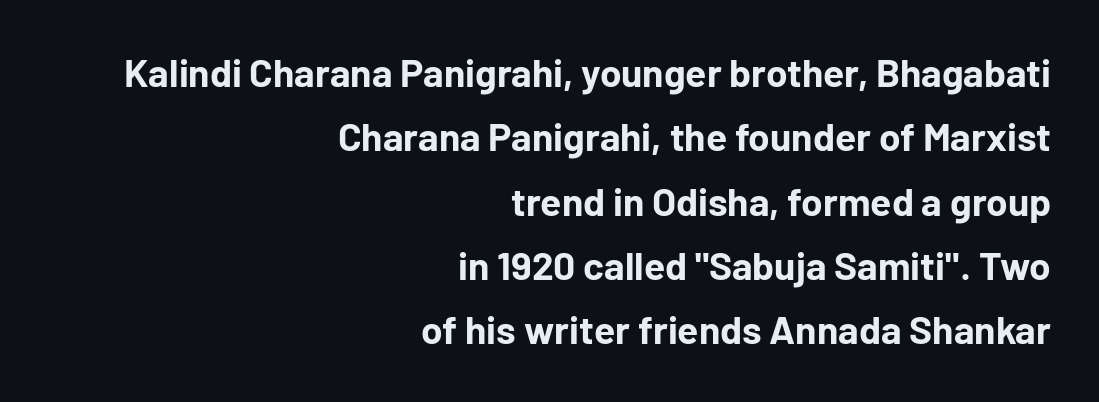
A normal amount of white space separates one row of letters from the next. This rendering features lettering with no underline. Compared with a flush-left layout, this one pins lines to the opposite, right side. Vertical strokes here are truly vertical.
